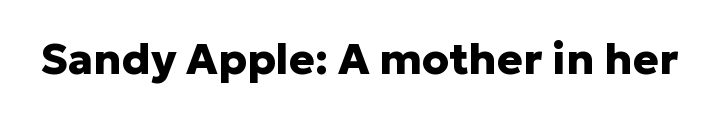
Q: Is the text bold? A: Yes.
Q: Is the text italic (slanted)? A: No, it is upright.
Q: Is the typeface a serif or a sans-serif typeface? A: Sans-serif.
Q: Is the text underlined? A: No.
Q: Is the spacing between letters normal or unusually wide? A: Normal.
Q: Width (condensed, normal, or wide)? A: Normal.
Q: Stroke contrast? A: Low.
Q: x-height? A: Medium.
Q: Monospaced? A: No.
